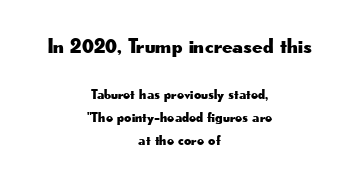
Q: Is the text italic (slanted)? A: No, it is upright.
Q: Is the text underlined? A: No.
Q: How is the paragraph aligned? A: Centered.
Q: Is the spacing between letters normal or unusually wide? A: Normal.
Q: Is the spacing between lines tight, normal or loose? A: Normal.
Q: Which block of text is set in a larger size, the first (top) or the second (bottom)? A: The first (top) one.
